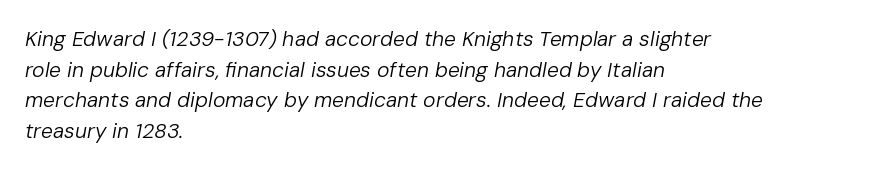
Q: Is the text bold? A: No.
Q: Is the text italic (slanted)? A: Yes, it leans right by about 10 degrees.
Q: Is the text underlined? A: No.
Q: How is the paragraph aligned? A: Left-aligned.
Q: Is the spacing between letters normal or unusually wide? A: Normal.
Q: Is the spacing between lines tight, normal or loose? A: Normal.
